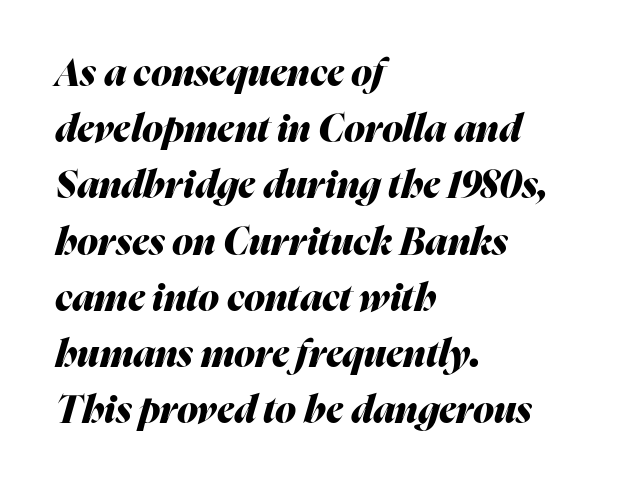
The image shows 38 px heavy type, italic (leaning right); set left-aligned, normal line spacing (1.48x), normal letter spacing, not underlined; medium stroke contrast and a medium x-height.
